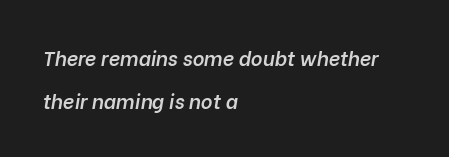
The image shows 20 px text type, italic (leaning right); set left-aligned, loose line spacing (2.15x), normal letter spacing, not underlined.
